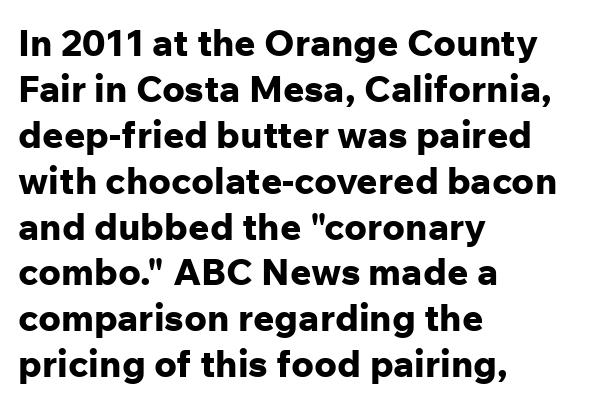
{"serif": "no", "italic": "no", "bold": "yes", "weight": "bold", "width": "normal", "stroke_contrast": "low", "x_height": "medium", "monospaced": "no", "underline": "no", "align": "left", "line_spacing_ratio": 1.24, "letter_spacing": "normal", "letter_spacing_em": 0.0, "glyph_px": 37}
